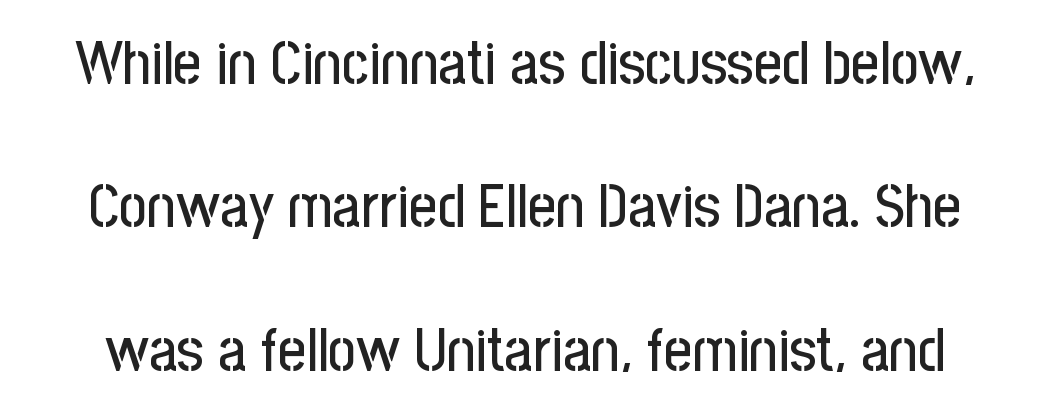
Q: Is the text italic (slanted)? A: No, it is upright.
Q: Is the typeface a serif or a sans-serif typeface? A: Sans-serif.
Q: Is the text underlined? A: No.
Q: Is the spacing between letters normal or unusually wide? A: Normal.
Q: Is the spacing between lines tight, normal or loose? A: Loose.
Q: Width (condensed, normal, or wide)? A: Condensed.
Q: Stroke contrast? A: Low.
Q: x-height? A: Medium.
Q: Monospaced? A: No.
